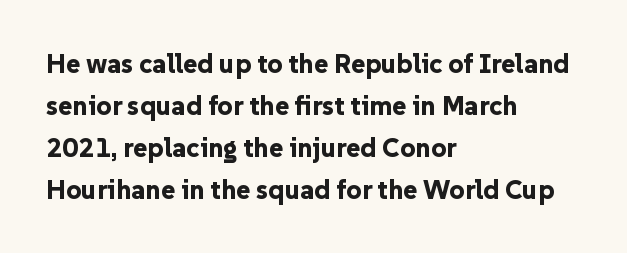
The image shows 27 px bold type, upright; set left-aligned, normal line spacing (1.55x), normal letter spacing, not underlined.
